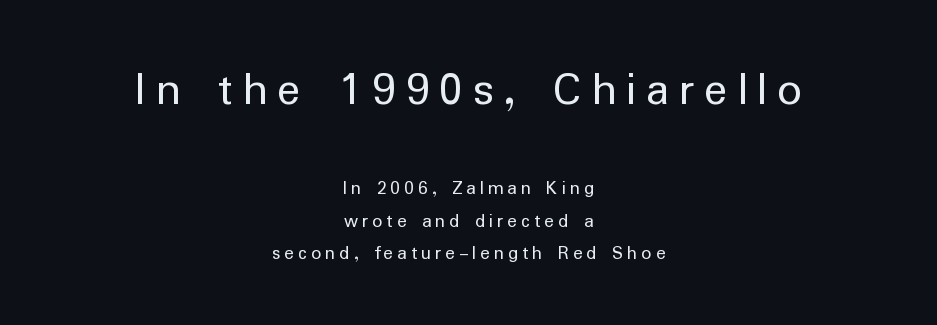
The image shows 49 px regular-weight sans-serif type, upright; set centered, normal line spacing (1.63x), unusually wide letter spacing (+0.2 em), not underlined; the first (top) block is 2.45x larger; low stroke contrast and a medium x-height.
